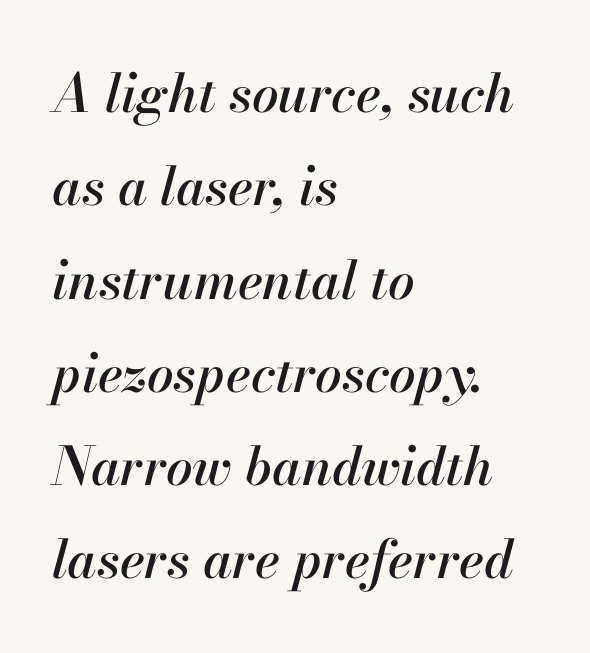
These lines stack with their left ends in a neat column. Underline: absent. Short note: letters normally spaced. Is the type slanted? Yes — the strokes lean at a clear angle. Do the characters align in a grid? No, the font is proportional.
